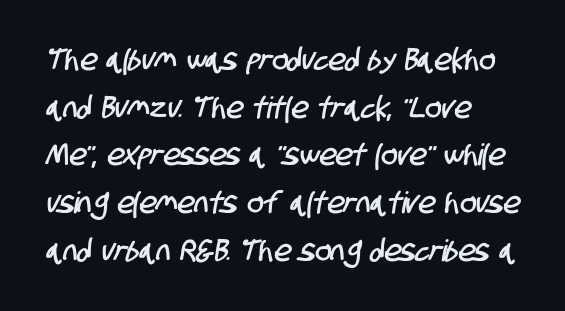
The image shows 30 px condensed sans-serif type; set left-aligned, normal line spacing (1.59x), normal letter spacing, not underlined; low stroke contrast and a large x-height.
